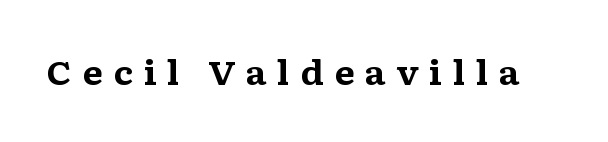
The image shows 33 px bold, wide serif type, upright; set unusually wide letter spacing (+0.31 em), not underlined; medium stroke contrast and a medium x-height.
